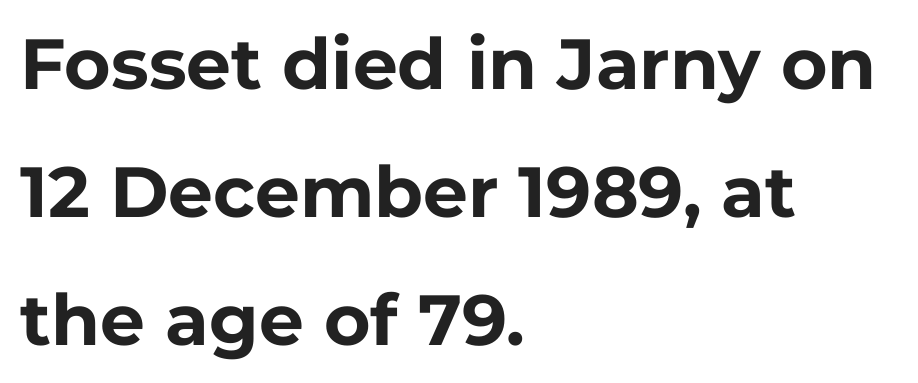
Q: Is the text bold? A: Yes.
Q: Is the text italic (slanted)? A: No, it is upright.
Q: Is the typeface a serif or a sans-serif typeface? A: Sans-serif.
Q: Is the text underlined? A: No.
Q: How is the paragraph aligned? A: Left-aligned.
Q: Is the spacing between letters normal or unusually wide? A: Normal.
Q: Width (condensed, normal, or wide)? A: Normal.
Q: Stroke contrast? A: Low.
Q: x-height? A: Medium.
Q: Monospaced? A: No.
